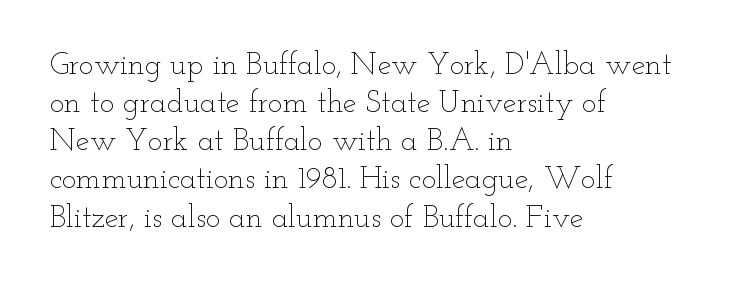
The image shows 31 px thin, wide type, upright; set left-aligned, line spacing 1.23x, normal letter spacing, not underlined; low stroke contrast and a small x-height.
